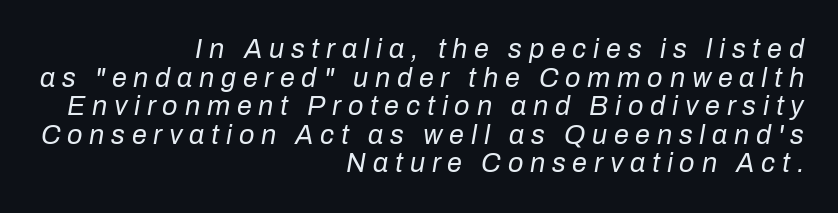
Q: Is the text bold? A: No.
Q: Is the text italic (slanted)? A: Yes, it leans right by about 10 degrees.
Q: Is the text underlined? A: No.
Q: How is the paragraph aligned? A: Right-aligned.
Q: Is the spacing between letters normal or unusually wide? A: Unusually wide.
Q: Is the spacing between lines tight, normal or loose? A: Tight.
